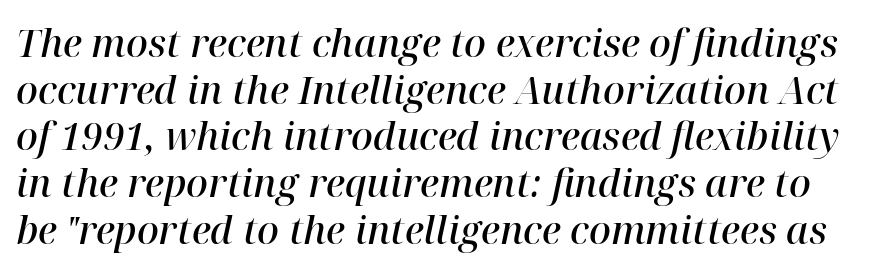
{"serif": "yes", "italic": "yes", "lean": "right", "slant_degrees": 12, "bold": "semi", "weight": "semibold", "width": "normal", "stroke_contrast": "high", "x_height": "medium", "monospaced": "no", "underline": "no", "line_spacing_ratio": 1.23, "letter_spacing": "normal", "letter_spacing_em": 0.0, "glyph_px": 38}
